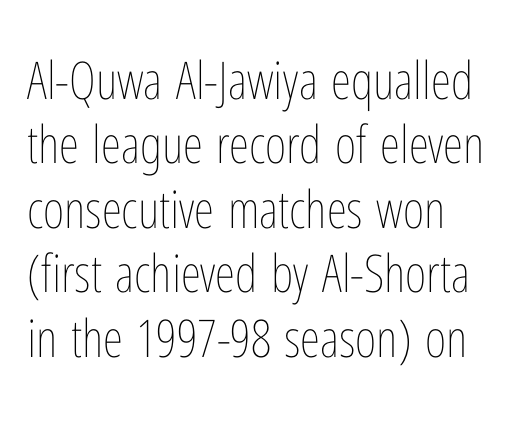
Q: Is the text bold? A: No.
Q: Is the text italic (slanted)? A: No, it is upright.
Q: Is the text underlined? A: No.
Q: How is the paragraph aligned? A: Left-aligned.
Q: Is the spacing between letters normal or unusually wide? A: Normal.
Q: Width (condensed, normal, or wide)? A: Condensed.
Q: Stroke contrast? A: Low.
Q: x-height? A: Medium.
Q: Monospaced? A: No.
